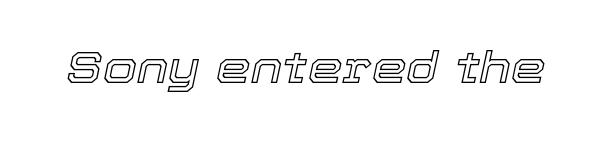
Descenders are the only things crossing below the line. A typesetter would call this zero additional tracking. Observe the lean: these are italic letterforms. Note the varied advance widths — an 'i' is clearly narrower than an 'm'.
